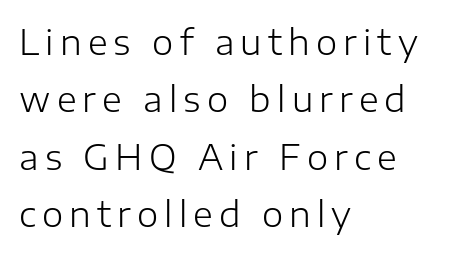
The image shows 34 px light sans-serif type, upright; set left-aligned, normal line spacing (1.69x), not underlined; low stroke contrast and a medium x-height.
